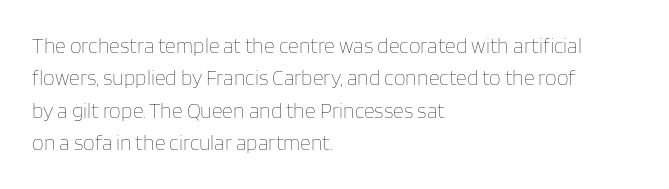
Q: Is the text bold? A: No.
Q: Is the text italic (slanted)? A: No, it is upright.
Q: Is the text underlined? A: No.
Q: How is the paragraph aligned? A: Left-aligned.
Q: Is the spacing between letters normal or unusually wide? A: Normal.
Q: Is the spacing between lines tight, normal or loose? A: Normal.
